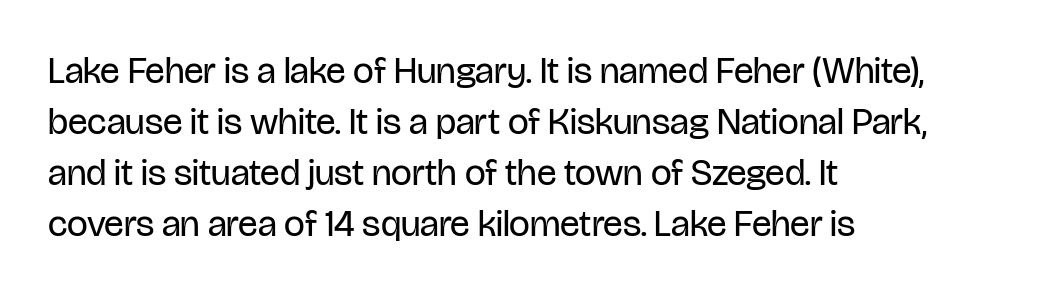
{"serif": "no", "italic": "no", "bold": "no", "weight": "regular", "width": "condensed", "stroke_contrast": "low", "x_height": "large", "monospaced": "no", "underline": "no", "align": "left", "line_spacing": "normal", "line_spacing_ratio": 1.38, "letter_spacing": "normal", "letter_spacing_em": 0.0, "glyph_px": 37}
